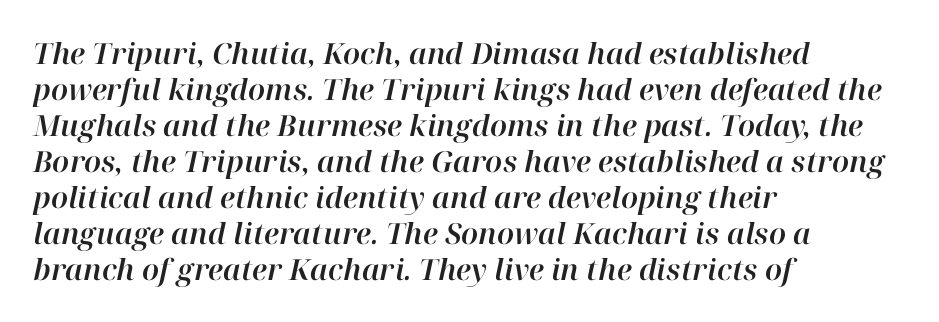
The gap between lines stays unmarked. Letter spacing: default. Think of a printed novel: that variable character pitch is what you see here. Looking at the ascenders, they clearly lean.
